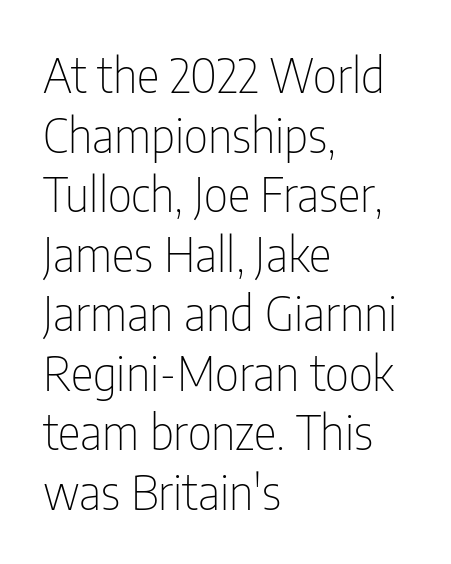
Q: Is the text bold? A: No.
Q: Is the text italic (slanted)? A: No, it is upright.
Q: Is the typeface a serif or a sans-serif typeface? A: Sans-serif.
Q: Is the text underlined? A: No.
Q: How is the paragraph aligned? A: Left-aligned.
Q: Is the spacing between letters normal or unusually wide? A: Normal.
Q: Width (condensed, normal, or wide)? A: Condensed.
Q: Stroke contrast? A: Low.
Q: x-height? A: Medium.
Q: Monospaced? A: No.
